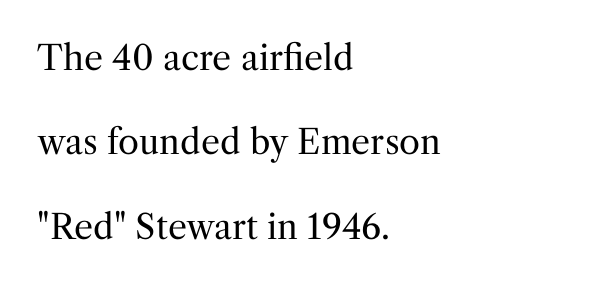
These lines are rendered in a variable-pitch font. Any mark beneath the type? The region is blank. The characters are drawn with everyday or finer stroke widths. Regarding serifs, this sample has them. The letters sit at their default tracking, neither squeezed nor spread.
